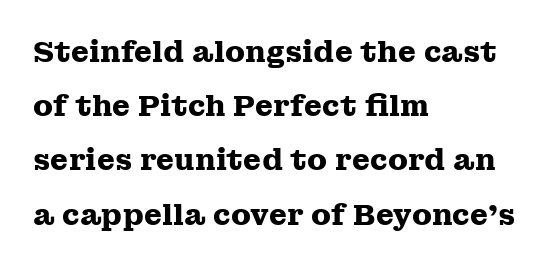
{"serif": "yes", "italic": "no", "bold": "yes", "weight": "heavy", "width": "wide", "stroke_contrast": "medium", "x_height": "medium", "monospaced": "no", "underline": "no", "align": "left", "line_spacing_ratio": 1.87, "letter_spacing": "normal", "letter_spacing_em": 0.0, "glyph_px": 29}
